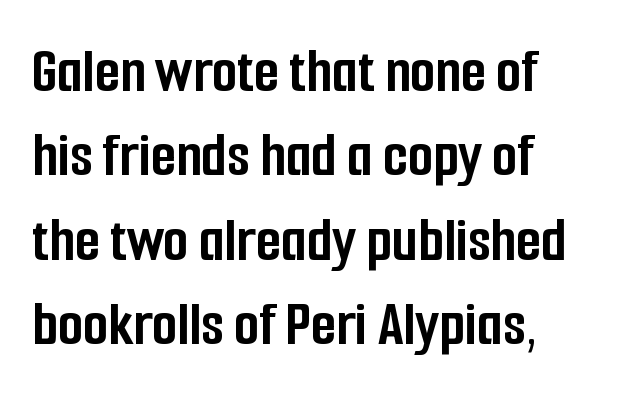
Rows of type keep a routine distance in the vertical direction. The passage shown is typeset with a sans-serif family. Posture: upright roman. Underline: absent.
